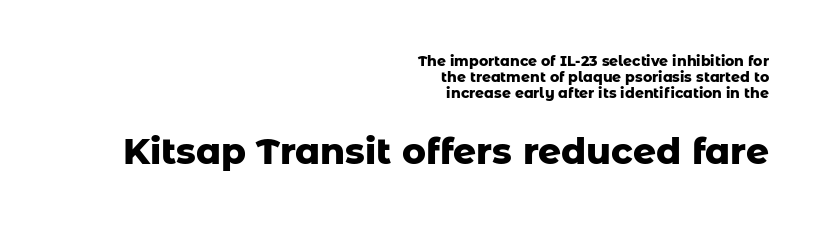
Q: Is the text bold? A: Yes.
Q: Is the text italic (slanted)? A: No, it is upright.
Q: Is the typeface a serif or a sans-serif typeface? A: Sans-serif.
Q: Is the text underlined? A: No.
Q: How is the paragraph aligned? A: Right-aligned.
Q: Is the spacing between letters normal or unusually wide? A: Normal.
Q: Is the spacing between lines tight, normal or loose? A: Tight.
Q: Which block of text is set in a larger size, the first (top) or the second (bottom)? A: The second (bottom) one.
Q: Width (condensed, normal, or wide)? A: Normal.
Q: Stroke contrast? A: Low.
Q: x-height? A: Medium.
Q: Monospaced? A: No.
